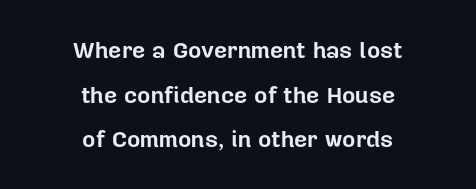
Compared with typical paragraphs, the rows here are farther apart. Emphasis by weight is at full strength: bold. The paragraph has two soft edges and a firm central axis. Letters rest on an invisible, unmarked baseline. The passage shown has conventional tracking throughout. Posture: straight, roman, zero tilt.
